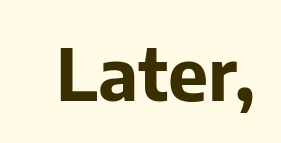
Q: Is the text bold? A: Yes.
Q: Is the text italic (slanted)? A: No, it is upright.
Q: Is the typeface a serif or a sans-serif typeface? A: Sans-serif.
Q: Is the text underlined? A: No.
Q: Is the spacing between letters normal or unusually wide? A: Normal.
Q: Width (condensed, normal, or wide)? A: Normal.
Q: Stroke contrast? A: Low.
Q: x-height? A: Medium.
Q: Monospaced? A: No.
